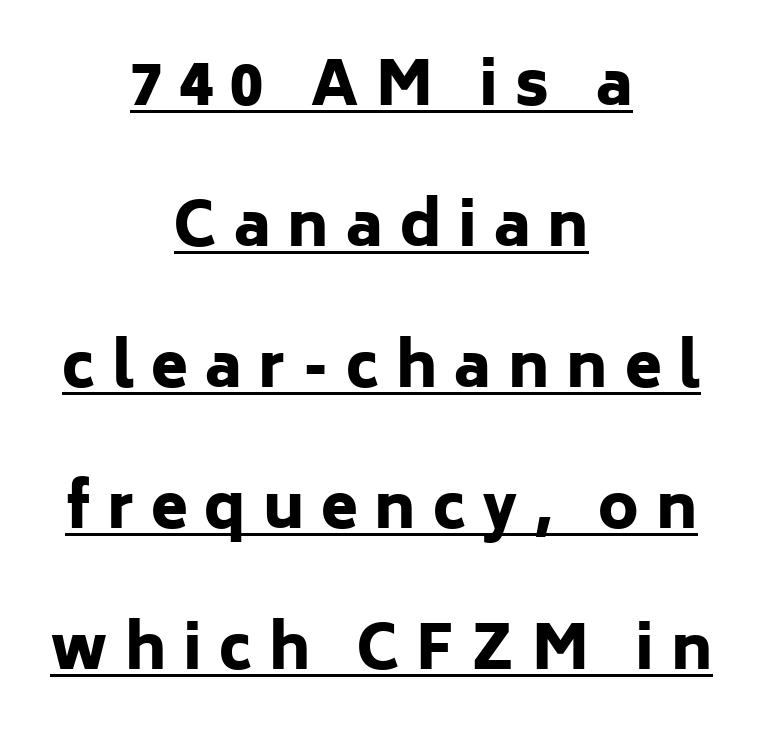
Teacher's note: observe the equal gaps on both sides — that is centered alignment. Posture: vertical. The letters advance in unequal steps, a hallmark of proportional type. The rendering shows plain stroke endings on the letterforms — a sans-serif design. Caption: expanded tracking, letters set apart. The specimen includes a rule beneath the text block's lines.
